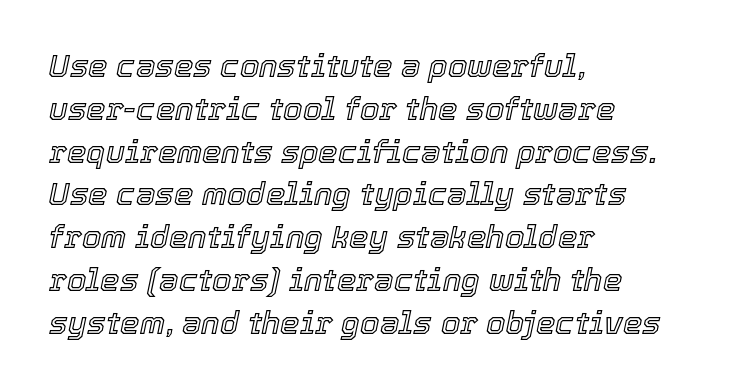
Q: Is the text italic (slanted)? A: Yes, it leans right by about 12 degrees.
Q: Is the text underlined? A: No.
Q: How is the paragraph aligned? A: Left-aligned.
Q: Is the spacing between letters normal or unusually wide? A: Normal.
Q: Is the spacing between lines tight, normal or loose? A: Normal.
Q: Width (condensed, normal, or wide)? A: Normal.
Q: x-height? A: Medium.
Q: Monospaced? A: No.
